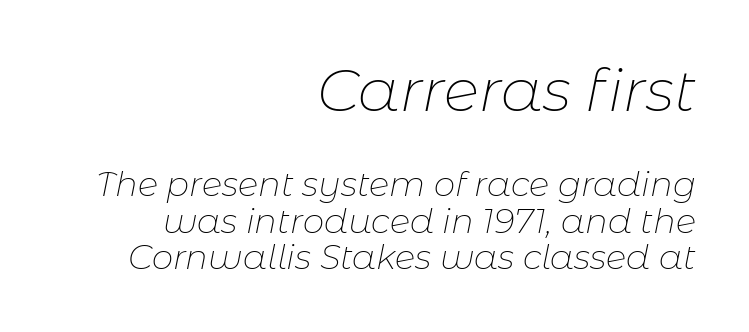
The image shows 59 px thin type, italic (leaning right); set right-aligned, tight line spacing (1.07x), normal letter spacing, not underlined; the first (top) block is 1.74x larger; low stroke contrast and a medium x-height.
